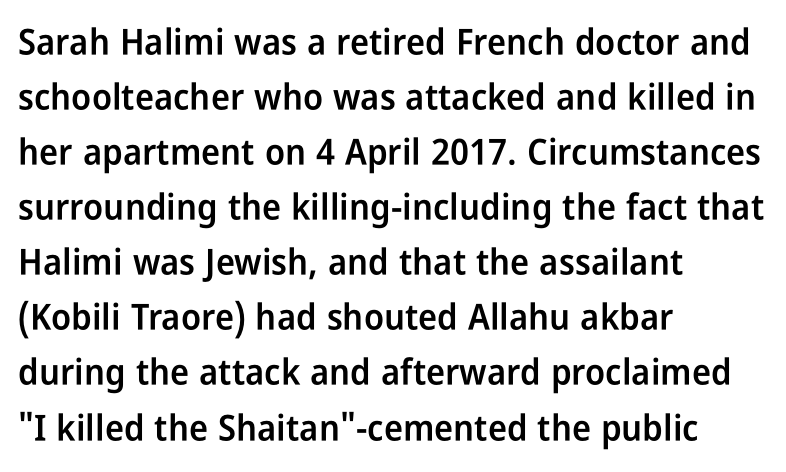
A typesetter would call this proportional, since set widths differ per character. Posture: vertical. The block of text has a typical density, with ordinary space between rows. In terms of weight, the rendering is demibold, just under bold. The letters carry no serifs — their stems end cleanly without finishing strokes.
